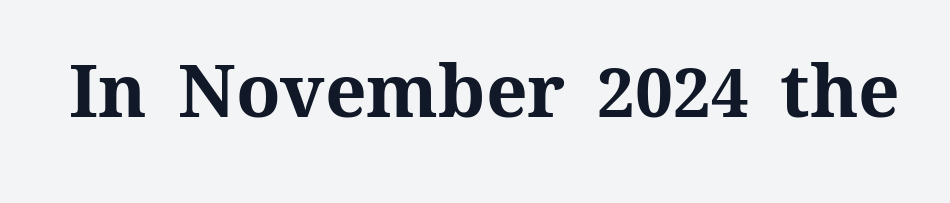
{"italic": "no", "bold": "yes", "weight": "bold", "width": "normal", "stroke_contrast": "medium", "x_height": "medium", "monospaced": "no", "underline": "no", "letter_spacing": "normal", "letter_spacing_em": 0.0, "glyph_px": 73}
